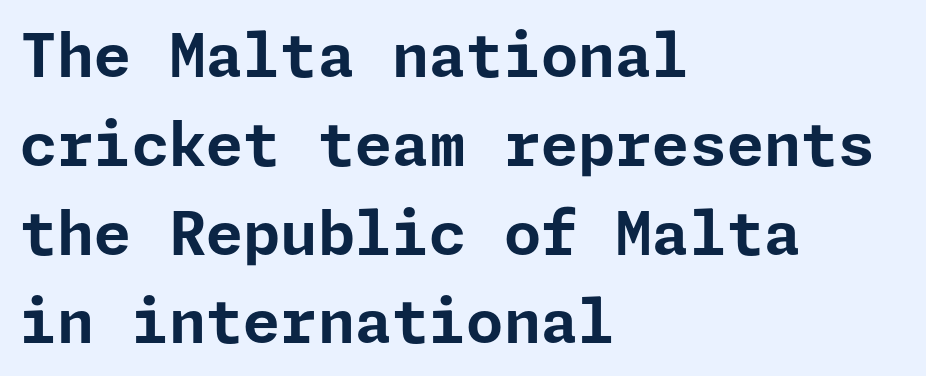
The passage shown has conventional tracking throughout. The line-height multiplier appears to be the usual default. Caption: bold face, heavy strokes. Underlining? Definitely not there. In terms of letterform style, serifs are entirely absent.
